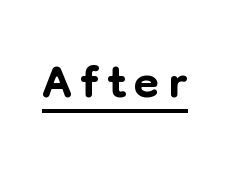
{"serif": "no", "italic": "no", "width": "normal", "stroke_contrast": "low", "x_height": "medium", "monospaced": "no", "underline": "yes", "glyph_px": 74}
